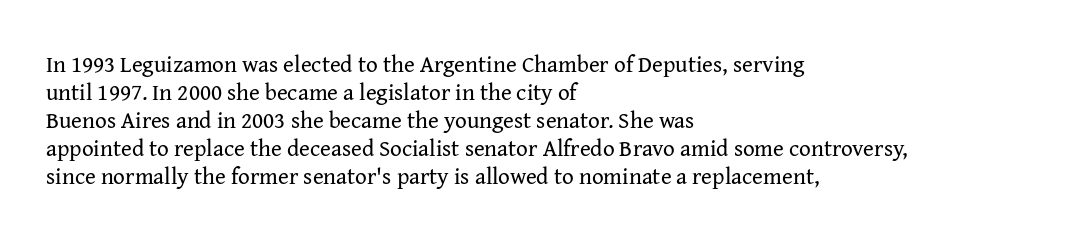
{"italic": "no", "bold": "no", "underline": "no", "align": "left", "line_spacing_ratio": 1.22, "letter_spacing": "normal", "letter_spacing_em": 0.0, "glyph_px": 23}
